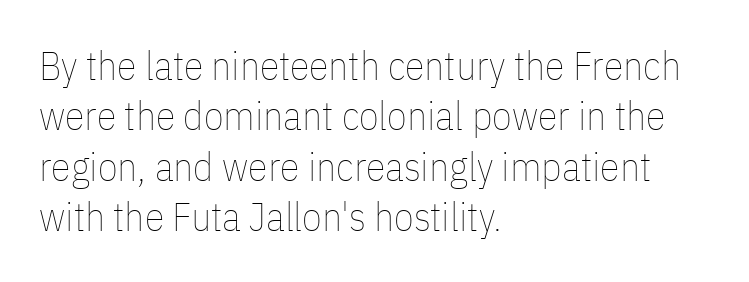
The image shows 40 px thin, condensed type, upright; set left-aligned, normal line spacing (1.26x), normal letter spacing, not underlined; low stroke contrast and a medium x-height.
